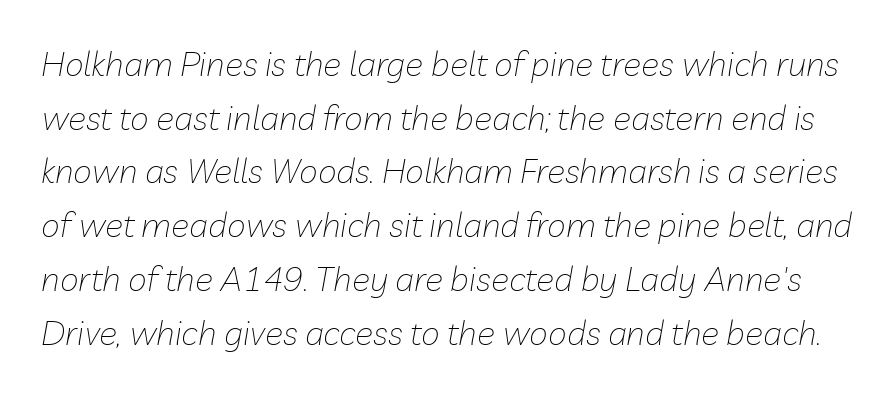
{"italic": "yes", "lean": "right", "slant_degrees": 10, "bold": "no", "weight": "thin", "width": "normal", "stroke_contrast": "low", "x_height": "medium", "monospaced": "no", "underline": "no", "line_spacing": "normal", "line_spacing_ratio": 1.58, "letter_spacing": "normal", "letter_spacing_em": 0.0, "glyph_px": 34}
